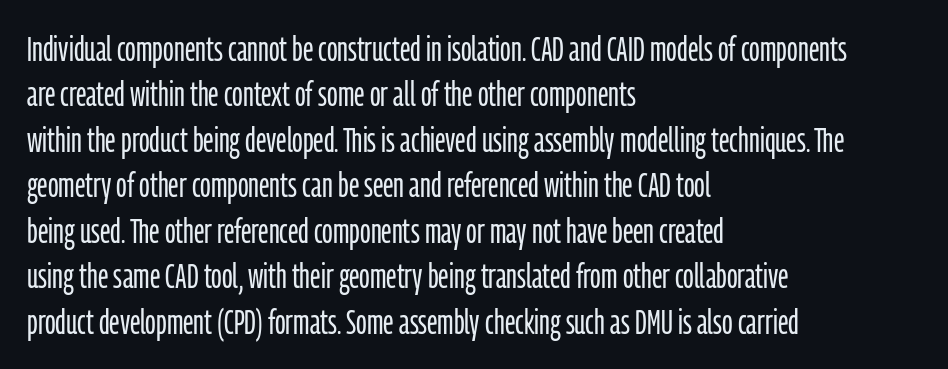
Q: Is the text bold? A: No.
Q: Is the text italic (slanted)? A: No, it is upright.
Q: Is the typeface a serif or a sans-serif typeface? A: Sans-serif.
Q: Is the text underlined? A: No.
Q: How is the paragraph aligned? A: Left-aligned.
Q: Is the spacing between letters normal or unusually wide? A: Normal.
Q: Is the spacing between lines tight, normal or loose? A: Normal.
Q: Width (condensed, normal, or wide)? A: Condensed.
Q: Stroke contrast? A: Low.
Q: x-height? A: Medium.
Q: Monospaced? A: No.
